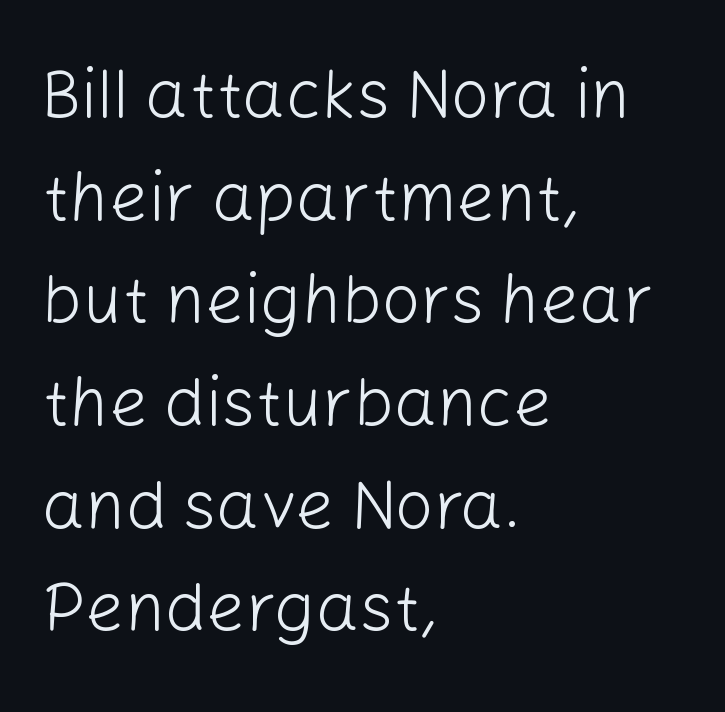
Look at the tracking — it's just the regular setting, nothing added. This sample uses an upright cut, with every glyph sitting square on the baseline. In CSS terms this would be text-align: left. Leading matches the norm, producing a regular column. Character widths vary here, with narrow letters taking less room than wide ones. Words float on clear page, feet unadorned.
